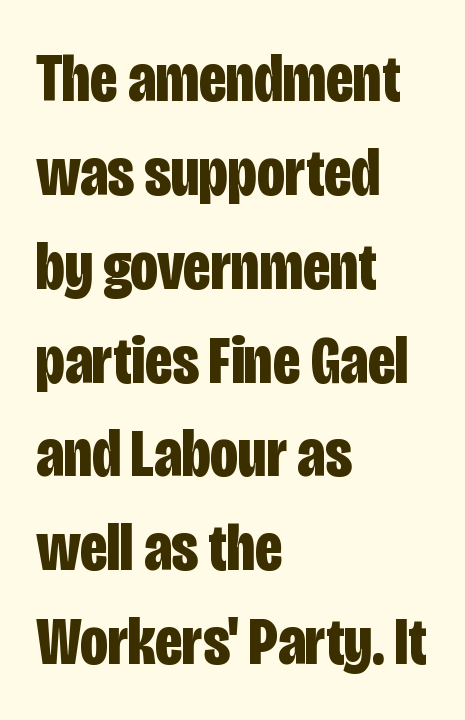
Q: Is the text bold? A: Yes.
Q: Is the text italic (slanted)? A: No, it is upright.
Q: Is the typeface a serif or a sans-serif typeface? A: Sans-serif.
Q: Is the text underlined? A: No.
Q: How is the paragraph aligned? A: Left-aligned.
Q: Is the spacing between letters normal or unusually wide? A: Normal.
Q: Is the spacing between lines tight, normal or loose? A: Normal.
Q: Width (condensed, normal, or wide)? A: Condensed.
Q: Stroke contrast? A: Low.
Q: x-height? A: Large.
Q: Monospaced? A: No.
